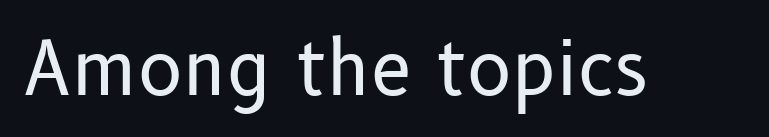
The image shows 74 px regular-weight sans-serif type, upright; set normal letter spacing, not underlined; low stroke contrast and a medium x-height.
